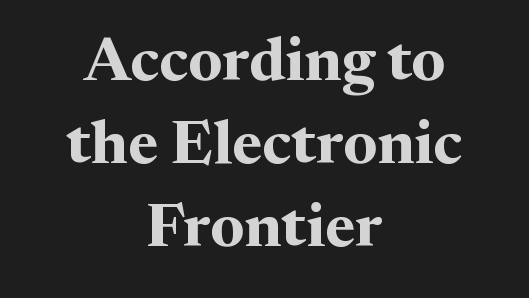
Q: Is the text bold? A: Yes.
Q: Is the text italic (slanted)? A: No, it is upright.
Q: Is the typeface a serif or a sans-serif typeface? A: Serif.
Q: Is the text underlined? A: No.
Q: How is the paragraph aligned? A: Centered.
Q: Is the spacing between letters normal or unusually wide? A: Normal.
Q: Is the spacing between lines tight, normal or loose? A: Normal.
Q: Width (condensed, normal, or wide)? A: Normal.
Q: Stroke contrast? A: Medium.
Q: x-height? A: Medium.
Q: Monospaced? A: No.
